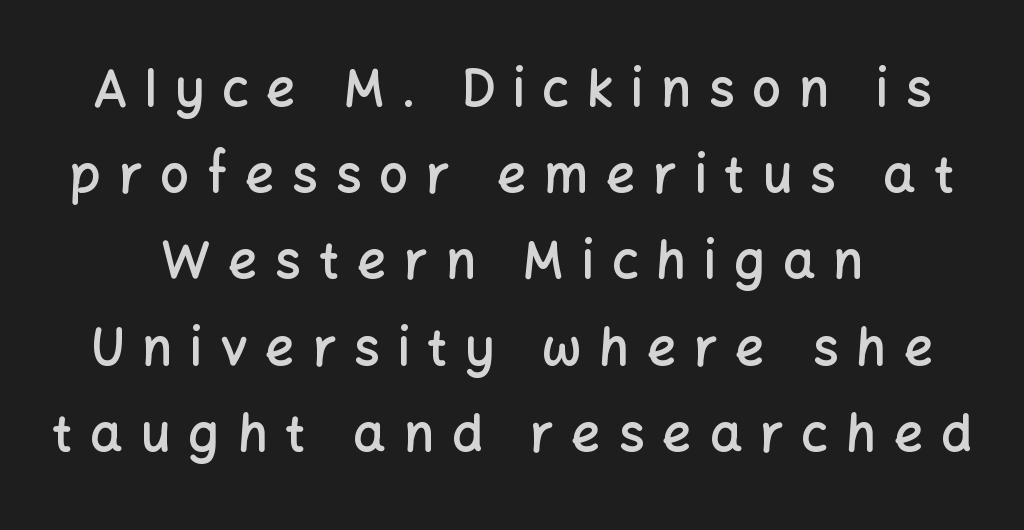
Q: Is the text bold? A: Semi-bold.
Q: Is the text italic (slanted)? A: No, it is upright.
Q: Is the typeface a serif or a sans-serif typeface? A: Sans-serif.
Q: Is the text underlined? A: No.
Q: Is the spacing between letters normal or unusually wide? A: Unusually wide.
Q: Is the spacing between lines tight, normal or loose? A: Normal.
Q: Width (condensed, normal, or wide)? A: Normal.
Q: Stroke contrast? A: Low.
Q: x-height? A: Medium.
Q: Monospaced? A: No.
